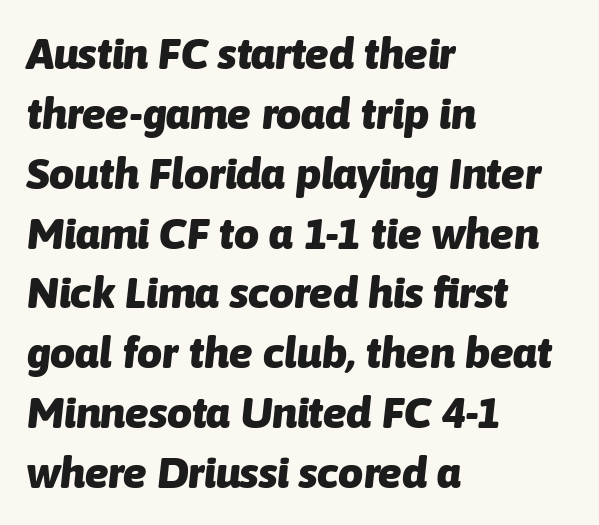
The image shows 44 px heavy type, italic (leaning right); set left-aligned, normal line spacing (1.36x), normal letter spacing, not underlined; low stroke contrast and a medium x-height.
